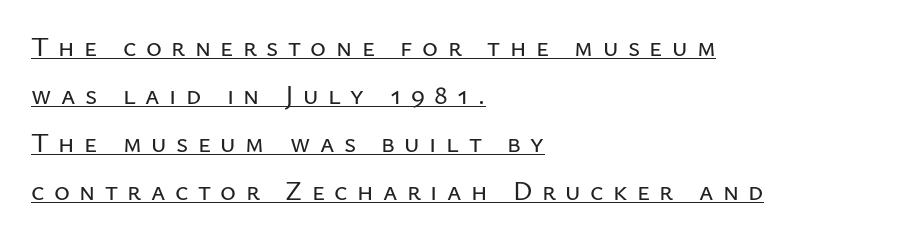
Q: Is the text italic (slanted)? A: No, it is upright.
Q: Is the text underlined? A: Yes.
Q: How is the paragraph aligned? A: Left-aligned.
Q: Is the spacing between letters normal or unusually wide? A: Unusually wide.
